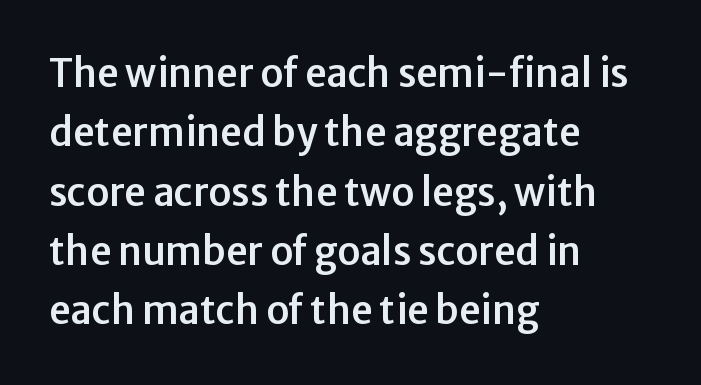
Q: Is the text italic (slanted)? A: No, it is upright.
Q: Is the typeface a serif or a sans-serif typeface? A: Sans-serif.
Q: Is the text underlined? A: No.
Q: How is the paragraph aligned? A: Left-aligned.
Q: Is the spacing between letters normal or unusually wide? A: Normal.
Q: Is the spacing between lines tight, normal or loose? A: Normal.
Q: Width (condensed, normal, or wide)? A: Normal.
Q: Stroke contrast? A: Low.
Q: x-height? A: Medium.
Q: Monospaced? A: No.
